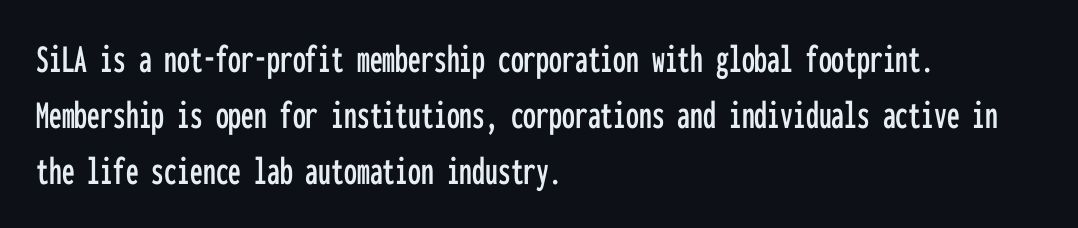
The image shows 41 px condensed sans-serif type, upright, monospaced; set left-aligned, normal line spacing (1.36x), normal letter spacing, not underlined; low stroke contrast and a medium x-height.
